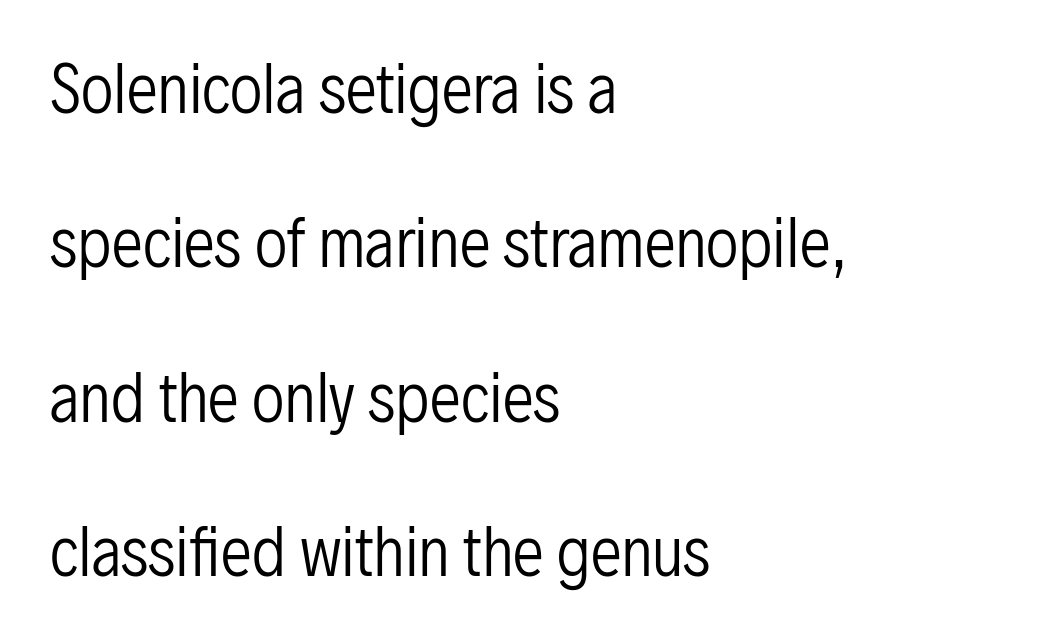
The space beneath each line is pristine and unruled. This rendering employs a face without finishing strokes, i.e., a sans-serif. One glance says open: line gaps are wider than usual. The rendering uses natural spacing where letterforms have individual widths. The letters stand straight up with perfectly vertical stems.
